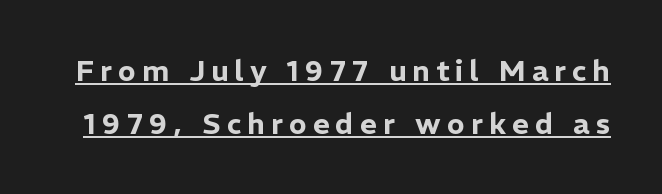
{"serif": "no", "italic": "no", "width": "normal", "stroke_contrast": "low", "x_height": "medium", "monospaced": "no", "underline": "yes", "line_spacing_ratio": 1.82, "letter_spacing": "wide", "letter_spacing_em": 0.21, "glyph_px": 29}
